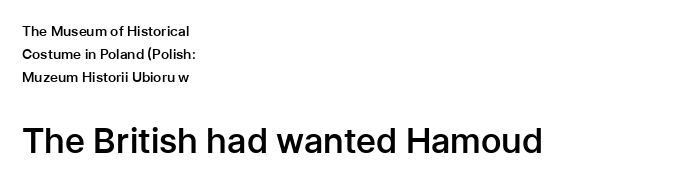
{"serif": "no", "italic": "no", "bold": "semi", "weight": "semibold", "width": "normal", "stroke_contrast": "low", "x_height": "medium", "monospaced": "no", "underline": "no", "align": "left", "line_spacing": "normal", "line_spacing_ratio": 1.65, "letter_spacing": "normal", "letter_spacing_em": 0.0, "larger_block": "second", "size_ratio": 2.5, "glyph_px": 35}
